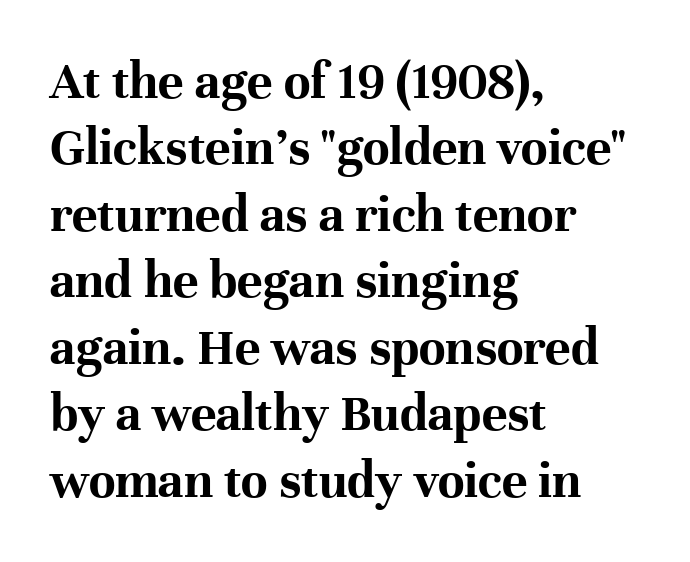
The image shows 54 px bold serif type, upright; set left-aligned, line spacing 1.23x, normal letter spacing, not underlined; high stroke contrast and a medium x-height.
